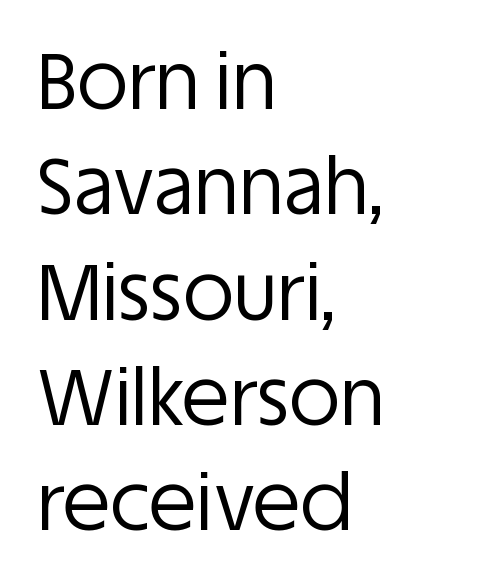
Q: Is the text bold? A: No.
Q: Is the text italic (slanted)? A: No, it is upright.
Q: Is the typeface a serif or a sans-serif typeface? A: Sans-serif.
Q: Is the text underlined? A: No.
Q: How is the paragraph aligned? A: Left-aligned.
Q: Is the spacing between letters normal or unusually wide? A: Normal.
Q: Is the spacing between lines tight, normal or loose? A: Normal.
Q: Width (condensed, normal, or wide)? A: Normal.
Q: Stroke contrast? A: Low.
Q: x-height? A: Large.
Q: Monospaced? A: No.
